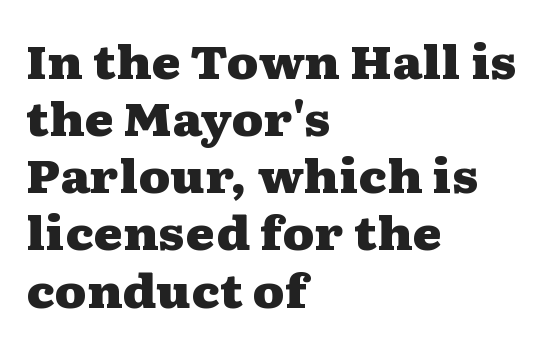
The lines in this sample share a left origin and differ only in where they stop. The rendering uses a bold face; every stroke is thick and dark. The typography opts for an upright posture over an oblique one. A typesetter would call this zero additional tracking.
